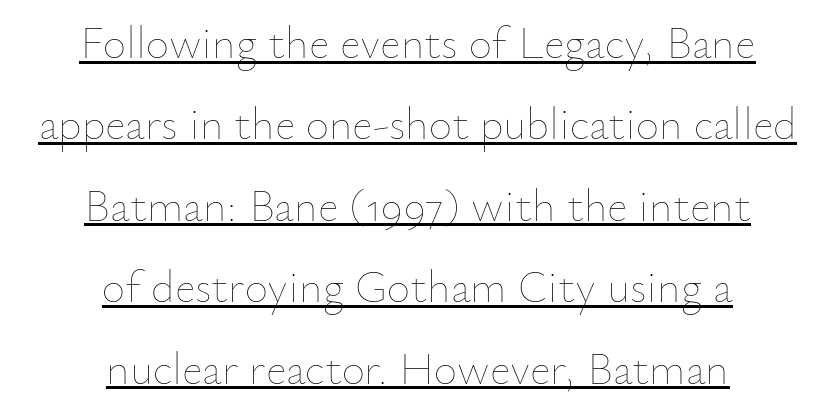
The image shows 45 px thin type, upright; set centered, line spacing 1.81x, normal letter spacing, underlined; low stroke contrast and a small x-height.
